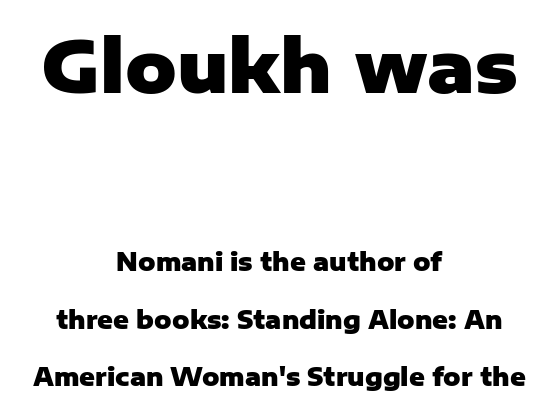
Default kerning and tracking; the words read as compact shapes. Posture: upright roman. Plain, unruled lines of type. The compositor balanced each line on the midline.
